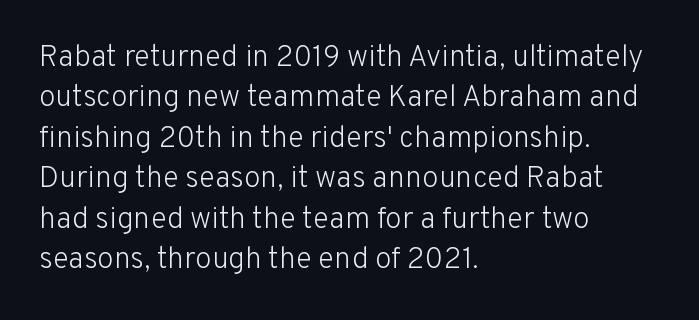
The image shows 30 px light sans-serif type, upright; set left-aligned, normal line spacing (1.35x), normal letter spacing, not underlined; low stroke contrast and a medium x-height.
